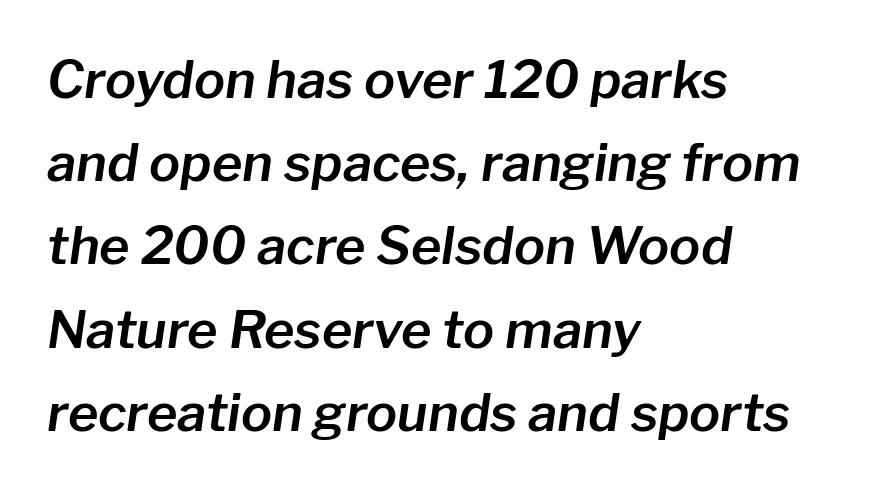
{"italic": "yes", "lean": "right", "slant_degrees": 8, "width": "normal", "stroke_contrast": "low", "x_height": "medium", "monospaced": "no", "underline": "no", "align": "left", "line_spacing": "normal", "line_spacing_ratio": 1.6, "letter_spacing": "normal", "letter_spacing_em": 0.0, "glyph_px": 52}
